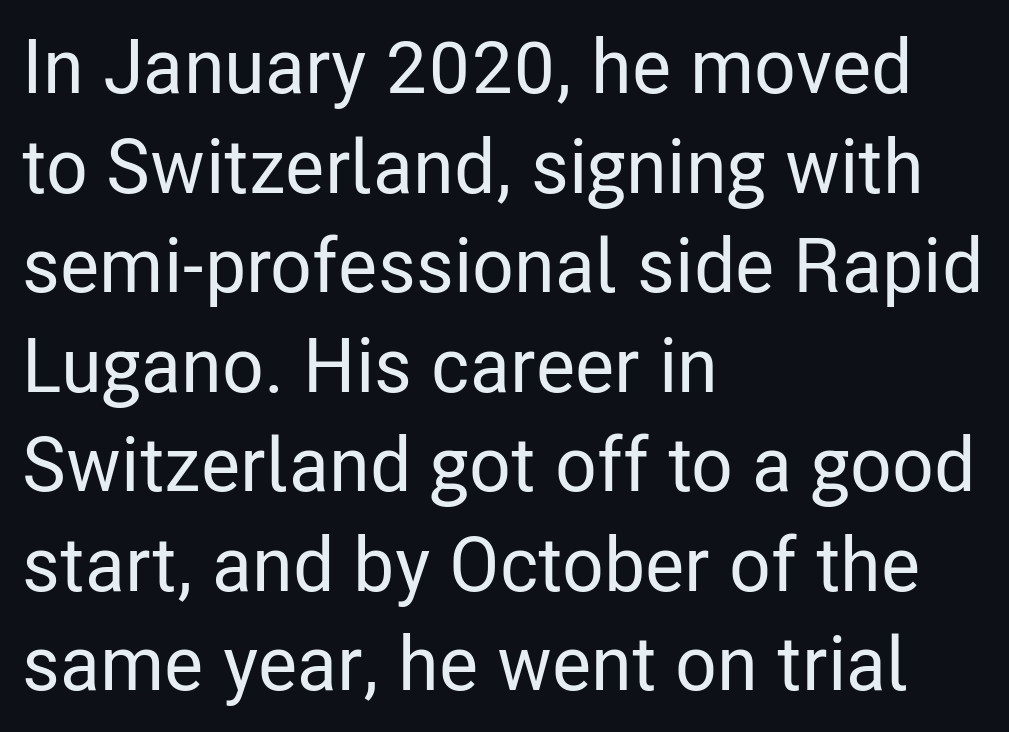
Q: Is the text italic (slanted)? A: No, it is upright.
Q: Is the typeface a serif or a sans-serif typeface? A: Sans-serif.
Q: Is the text underlined? A: No.
Q: How is the paragraph aligned? A: Left-aligned.
Q: Is the spacing between letters normal or unusually wide? A: Normal.
Q: Is the spacing between lines tight, normal or loose? A: Normal.
Q: Width (condensed, normal, or wide)? A: Condensed.
Q: Stroke contrast? A: Low.
Q: x-height? A: Medium.
Q: Monospaced? A: No.
